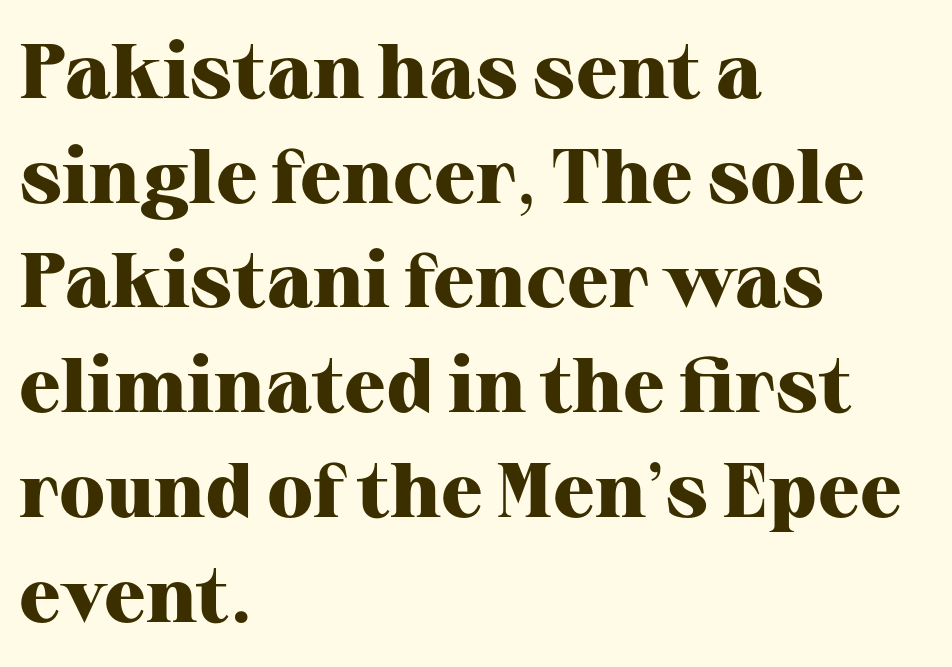
The image shows 77 px heavy serif type, upright; set left-aligned, normal line spacing (1.36x), normal letter spacing, not underlined; high stroke contrast and a medium x-height.
